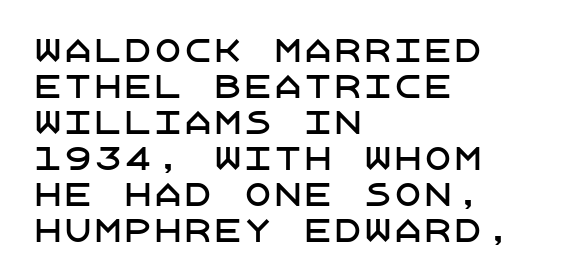
Default kerning and tracking; the words read as compact shapes. Is this a sans? Yes — the strokes have no serifs. Words float on clear page, feet unadorned. The paragraph has a hard left edge and a soft right edge. This is roman type, the default non-slanted kind.
